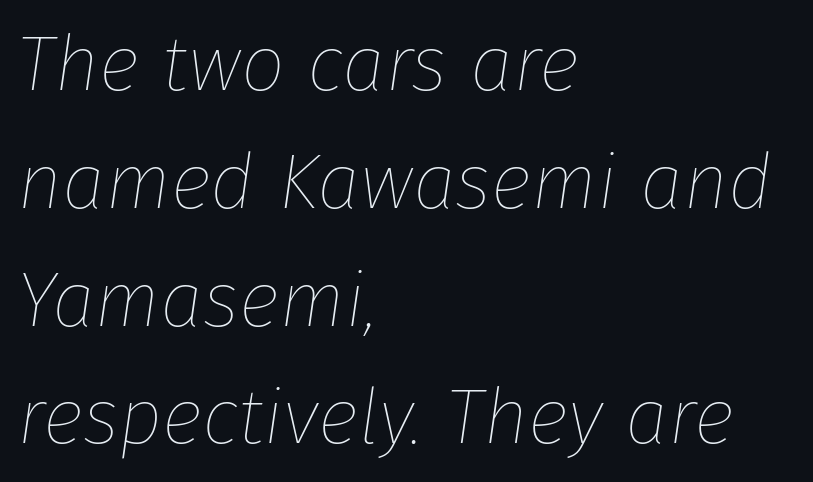
{"italic": "yes", "lean": "right", "slant_degrees": 8, "bold": "no", "weight": "thin", "width": "normal", "stroke_contrast": "low", "x_height": "medium", "monospaced": "no", "underline": "no", "align": "left", "line_spacing": "normal", "line_spacing_ratio": 1.51, "letter_spacing": "normal", "letter_spacing_em": 0.0, "glyph_px": 78}
